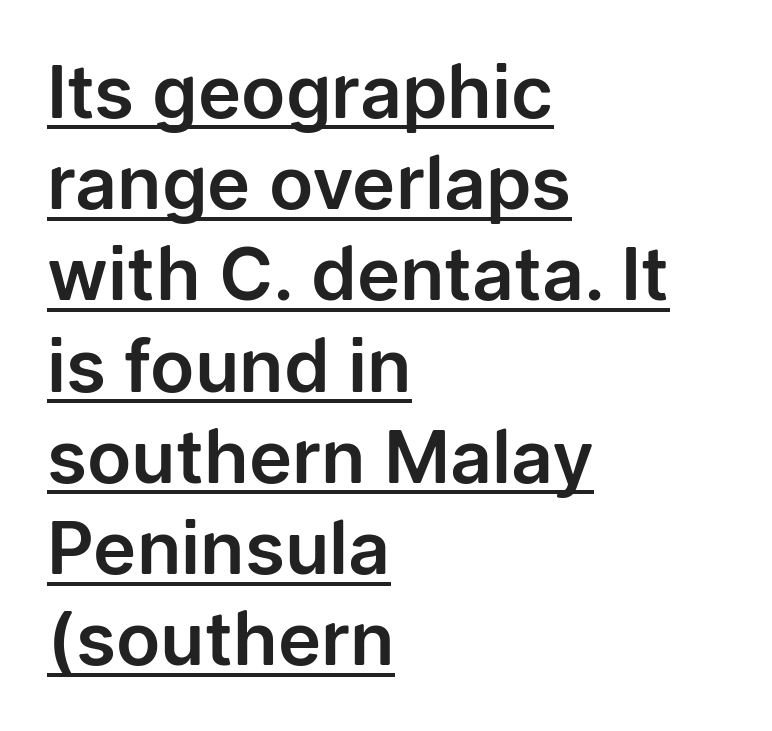
Q: Is the text italic (slanted)? A: No, it is upright.
Q: Is the typeface a serif or a sans-serif typeface? A: Sans-serif.
Q: Is the text underlined? A: Yes.
Q: How is the paragraph aligned? A: Left-aligned.
Q: Is the spacing between letters normal or unusually wide? A: Normal.
Q: Is the spacing between lines tight, normal or loose? A: Normal.
Q: Width (condensed, normal, or wide)? A: Normal.
Q: Stroke contrast? A: Low.
Q: x-height? A: Medium.
Q: Monospaced? A: No.
